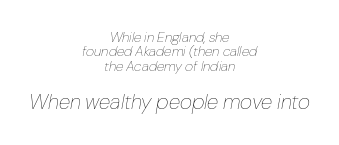
Q: Is the text bold? A: No.
Q: Is the text italic (slanted)? A: Yes, it leans right by about 10 degrees.
Q: Is the text underlined? A: No.
Q: How is the paragraph aligned? A: Centered.
Q: Is the spacing between letters normal or unusually wide? A: Normal.
Q: Is the spacing between lines tight, normal or loose? A: Tight.
Q: Which block of text is set in a larger size, the first (top) or the second (bottom)? A: The second (bottom) one.
